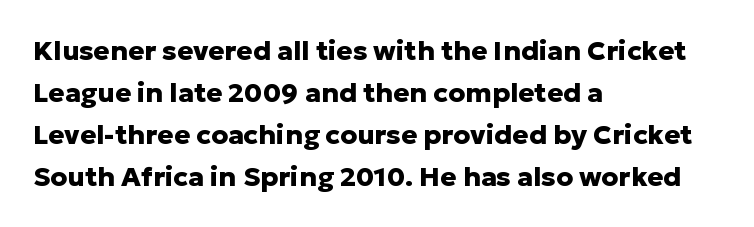
The face used here has the dense, thick strokes of a bold. Students, observe: this is what conventionally led text looks like. Notice how the stems are strictly vertical — no italics here. The setting favours the left margin, as ordinary paragraphs usually do.
